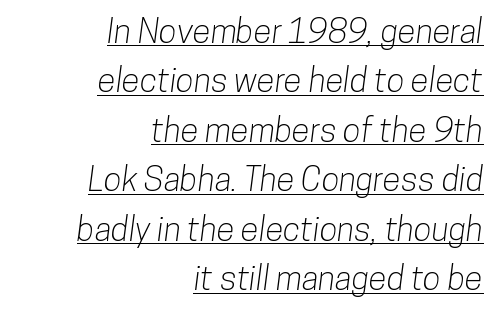
Q: Is the typeface a serif or a sans-serif typeface? A: Sans-serif.
Q: Is the text underlined? A: Yes.
Q: How is the paragraph aligned? A: Right-aligned.
Q: Is the spacing between letters normal or unusually wide? A: Normal.
Q: Is the spacing between lines tight, normal or loose? A: Normal.
Q: Width (condensed, normal, or wide)? A: Condensed.
Q: Stroke contrast? A: Low.
Q: x-height? A: Medium.
Q: Monospaced? A: No.
